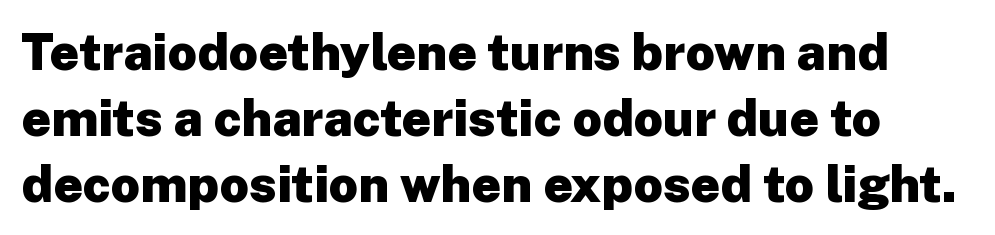
Does extra space separate the letters? No, they use regular spacing. Nothing sits at the stroke ends, so this counts as sans-serif. The leading is moderate, giving the passage an even texture. Posture: straight, roman, zero tilt. The glyphs are unaccompanied by any horizontal stroke below them.
